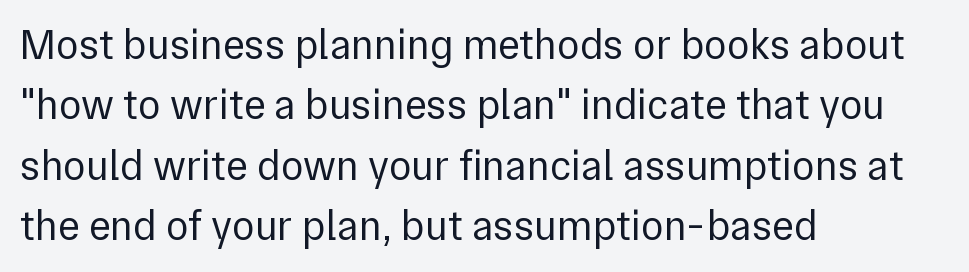
Q: Is the text bold? A: No.
Q: Is the text italic (slanted)? A: No, it is upright.
Q: Is the typeface a serif or a sans-serif typeface? A: Sans-serif.
Q: Is the text underlined? A: No.
Q: How is the paragraph aligned? A: Left-aligned.
Q: Is the spacing between letters normal or unusually wide? A: Normal.
Q: Is the spacing between lines tight, normal or loose? A: Normal.
Q: Width (condensed, normal, or wide)? A: Normal.
Q: Stroke contrast? A: Low.
Q: x-height? A: Medium.
Q: Monospaced? A: No.
